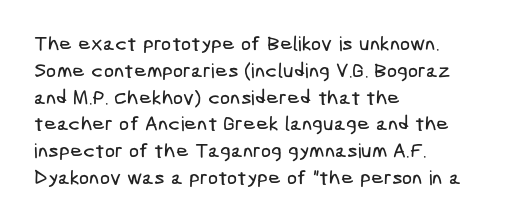
{"underline": "no", "align": "left", "line_spacing": "normal", "line_spacing_ratio": 1.34, "letter_spacing": "normal", "letter_spacing_em": 0.0, "glyph_px": 20}
